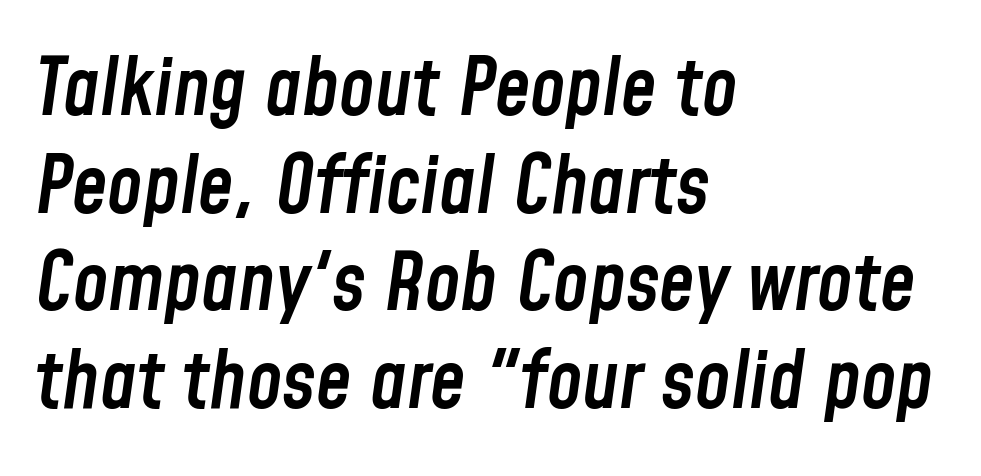
The gaps between neighbouring characters are ordinary and unremarkable. Designer's note — italics engaged. The letters advance in unequal steps, a hallmark of proportional type. Heft: intermediate — a semibold.
